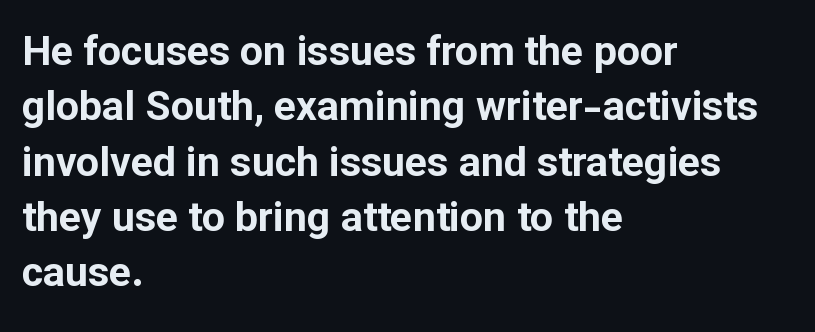
This is sans-serif lettering, the kind often seen on screens and signage. You could call the tracking neutral — neither tight nor loose. Compared with a centered layout, this one pins lines to the left instead. Glance below the letters and you will spot only blank space. Whoever set this chose a conventional vertical rhythm.
